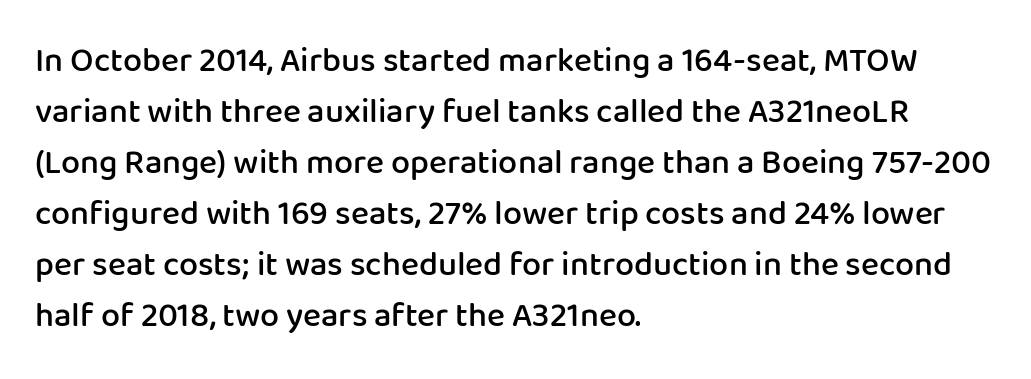
Looks like regular typesetting: each glyph gets only the width it needs. Regarding serifs, this sample does without them. Do the letters lean? They stand straight. Successive baselines arrive at the customary interval. Look at the tracking — it's just the regular setting, nothing added.
